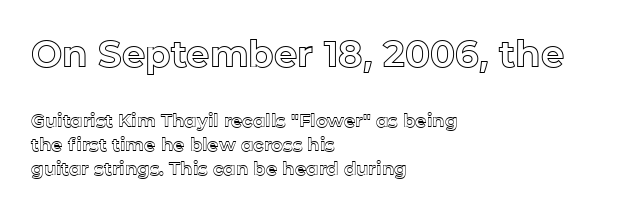
Casual observation: everything's shoved over to the left. These lines are rendered in a variable-pitch font. Whoever set this chose a conventional vertical rhythm. The more generous point size was reserved for the upper chunk. Between one letter and the next there's only the usual sliver of space. Style check: upright.
